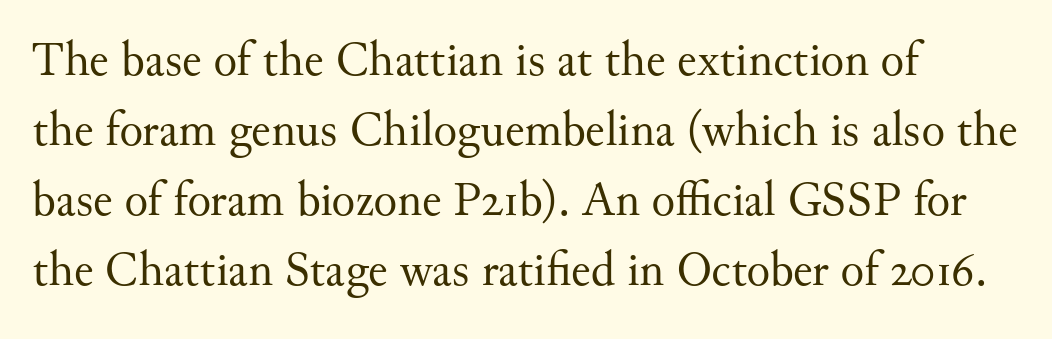
The image shows 49 px regular-weight serif type, upright; set left-aligned, normal line spacing (1.43x), normal letter spacing, not underlined; medium stroke contrast and a small x-height.
